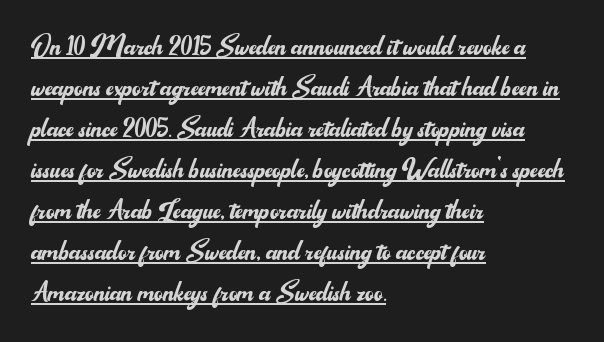
The image shows 33 px regular-weight sans-serif type; set left-aligned, line spacing 1.24x, normal letter spacing, underlined; medium stroke contrast and a small x-height.
